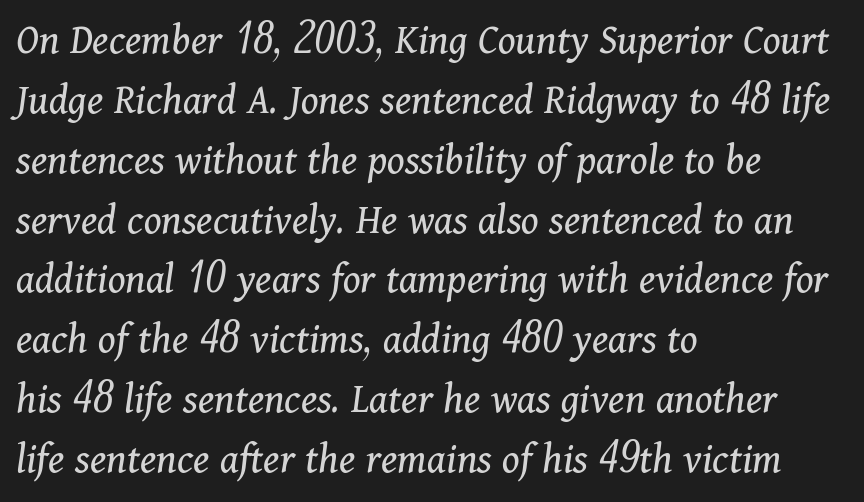
{"serif": "yes", "italic": "yes", "lean": "right", "slant_degrees": 11, "bold": "no", "weight": "regular", "width": "normal", "stroke_contrast": "medium", "x_height": "medium", "monospaced": "no", "underline": "no", "align": "left", "line_spacing": "normal", "line_spacing_ratio": 1.36, "letter_spacing": "normal", "letter_spacing_em": 0.0, "glyph_px": 44}
